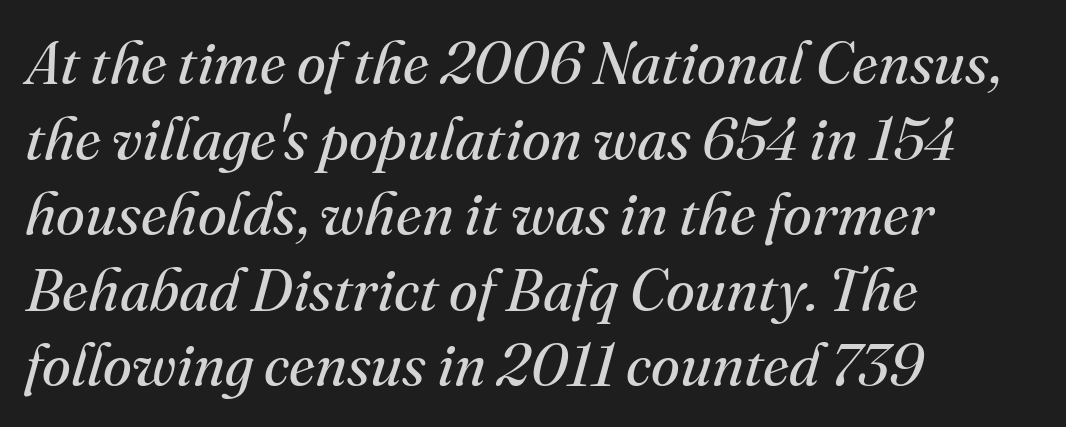
{"serif": "yes", "italic": "yes", "lean": "right", "slant_degrees": 16, "bold": "no", "weight": "regular", "width": "normal", "stroke_contrast": "medium", "x_height": "small", "monospaced": "no", "underline": "no", "align": "left", "line_spacing": "normal", "line_spacing_ratio": 1.28, "letter_spacing": "normal", "letter_spacing_em": 0.0, "glyph_px": 59}
